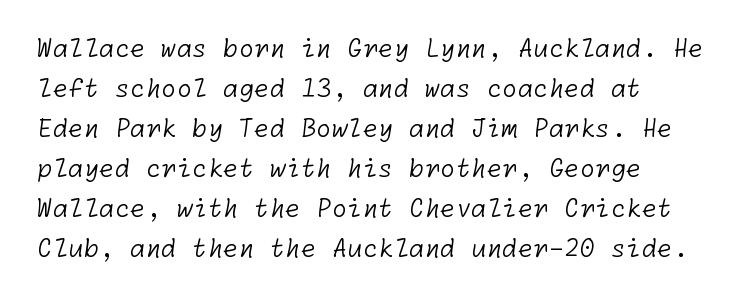
The image shows 25 px text type; set normal line spacing (1.6x), normal letter spacing, not underlined.
